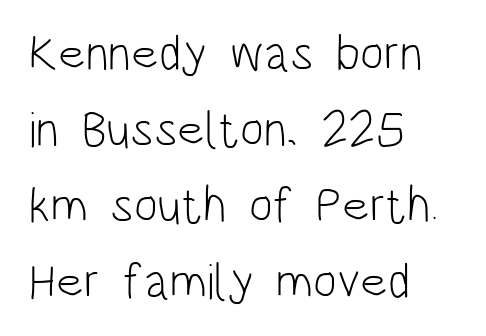
The image shows 50 px light, condensed sans-serif type, upright; set left-aligned, normal line spacing (1.52x), normal letter spacing, not underlined; low stroke contrast and a large x-height.
